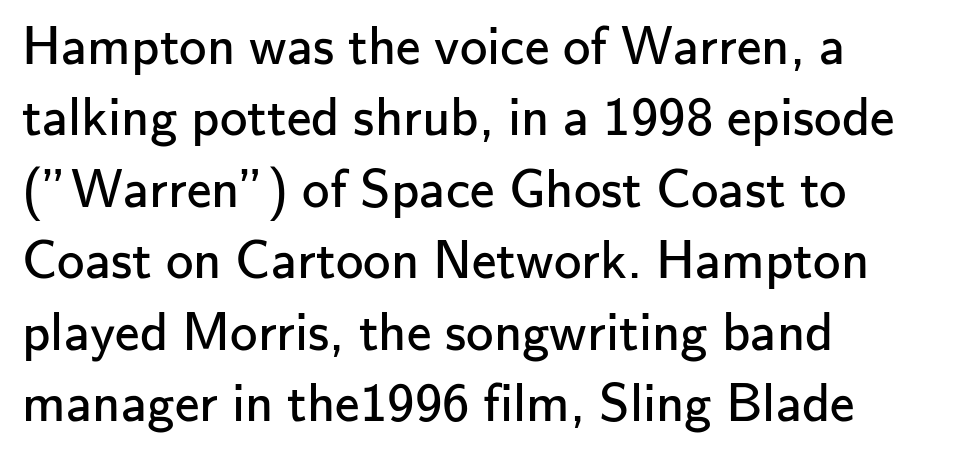
{"serif": "no", "italic": "no", "bold": "no", "weight": "regular", "width": "normal", "stroke_contrast": "low", "x_height": "small", "monospaced": "no", "underline": "no", "align": "left", "line_spacing": "normal", "line_spacing_ratio": 1.3, "letter_spacing": "normal", "letter_spacing_em": 0.0, "glyph_px": 55}
